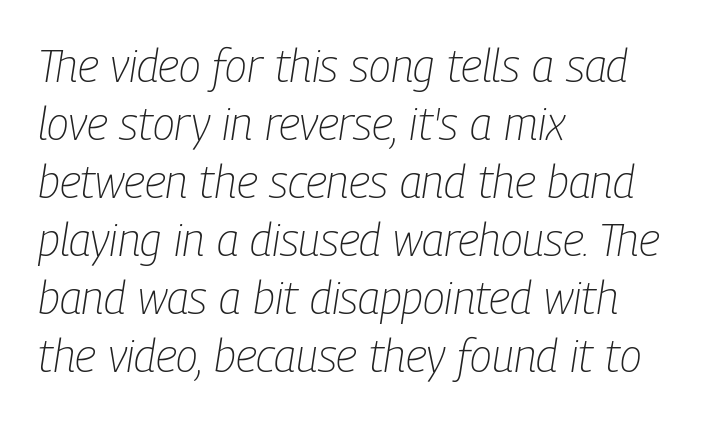
Q: Is the text bold? A: No.
Q: Is the text italic (slanted)? A: Yes, it leans right by about 9 degrees.
Q: Is the text underlined? A: No.
Q: How is the paragraph aligned? A: Left-aligned.
Q: Is the spacing between letters normal or unusually wide? A: Normal.
Q: Is the spacing between lines tight, normal or loose? A: Normal.
Q: Width (condensed, normal, or wide)? A: Condensed.
Q: Stroke contrast? A: Low.
Q: x-height? A: Medium.
Q: Monospaced? A: No.
